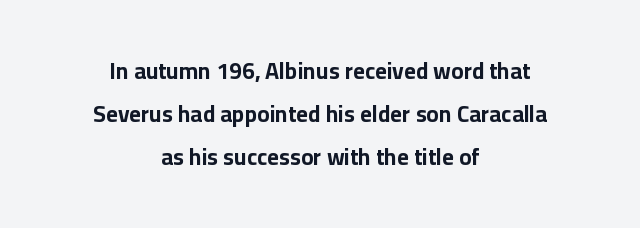
The image shows 23 px bold type, upright; set centered, line spacing 1.86x, normal letter spacing, not underlined.
